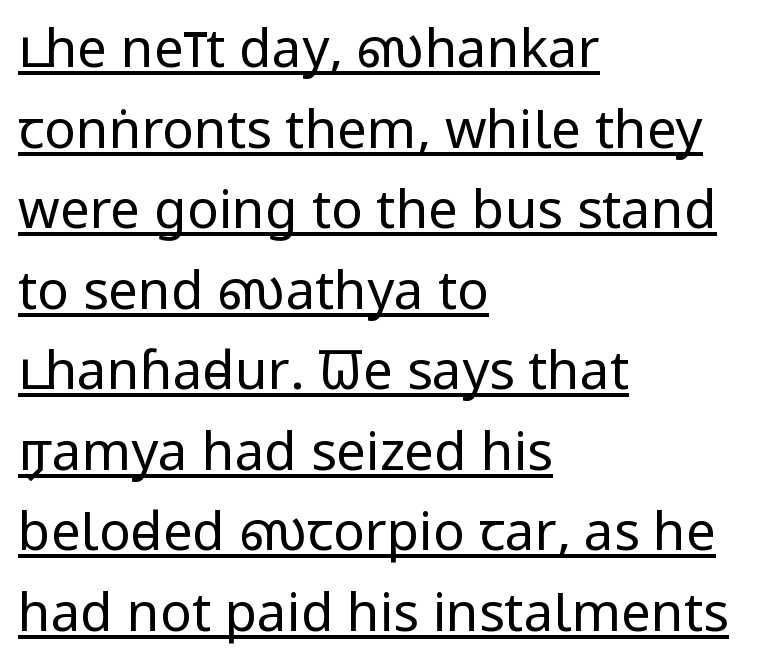
{"serif": "no", "italic": "no", "bold": "no", "weight": "regular", "width": "condensed", "stroke_contrast": "low", "x_height": "large", "monospaced": "no", "underline": "yes", "align": "left", "line_spacing": "normal", "line_spacing_ratio": 1.52, "letter_spacing": "normal", "letter_spacing_em": 0.0, "glyph_px": 53}
